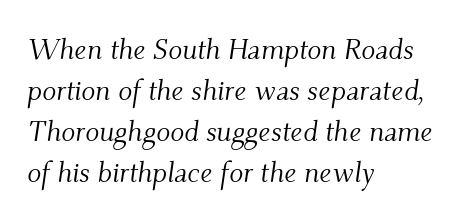
{"serif": "yes", "italic": "yes", "lean": "right", "slant_degrees": 9, "bold": "no", "weight": "light", "width": "normal", "stroke_contrast": "medium", "x_height": "small", "monospaced": "no", "underline": "no", "align": "left", "line_spacing": "normal", "line_spacing_ratio": 1.41, "letter_spacing": "normal", "letter_spacing_em": 0.0, "glyph_px": 29}
